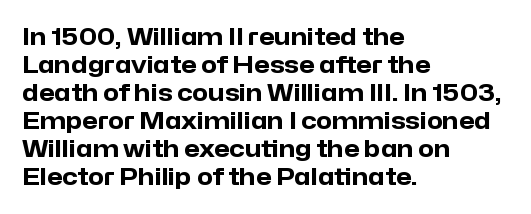
{"italic": "no", "bold": "yes", "underline": "no", "align": "left", "line_spacing_ratio": 1.22, "letter_spacing": "normal", "letter_spacing_em": 0.0, "glyph_px": 23}
